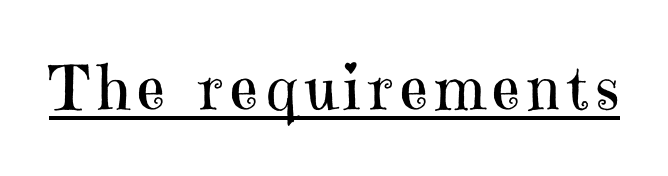
{"serif": "yes", "italic": "no", "bold": "no", "weight": "regular", "width": "normal", "stroke_contrast": "high", "x_height": "medium", "monospaced": "no", "underline": "yes", "glyph_px": 61}
